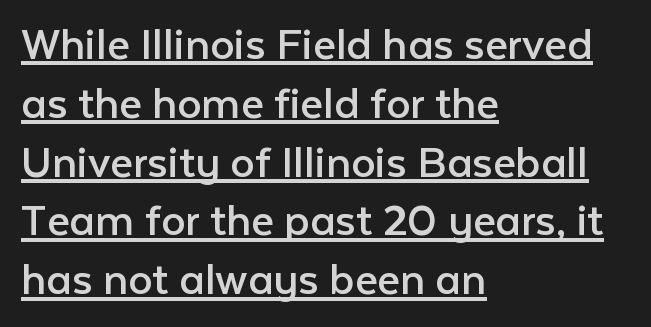
Q: Is the text bold? A: No.
Q: Is the text italic (slanted)? A: No, it is upright.
Q: Is the typeface a serif or a sans-serif typeface? A: Sans-serif.
Q: Is the text underlined? A: Yes.
Q: How is the paragraph aligned? A: Left-aligned.
Q: Is the spacing between letters normal or unusually wide? A: Normal.
Q: Width (condensed, normal, or wide)? A: Normal.
Q: Stroke contrast? A: Low.
Q: x-height? A: Medium.
Q: Monospaced? A: No.
